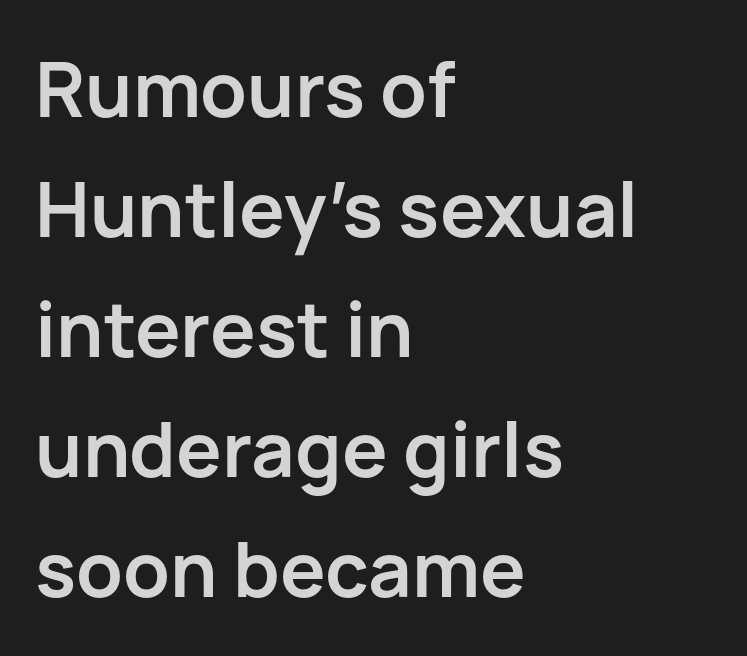
Q: Is the text bold? A: Yes.
Q: Is the text italic (slanted)? A: No, it is upright.
Q: Is the typeface a serif or a sans-serif typeface? A: Sans-serif.
Q: Is the text underlined? A: No.
Q: How is the paragraph aligned? A: Left-aligned.
Q: Is the spacing between letters normal or unusually wide? A: Normal.
Q: Is the spacing between lines tight, normal or loose? A: Normal.
Q: Width (condensed, normal, or wide)? A: Normal.
Q: Stroke contrast? A: Low.
Q: x-height? A: Medium.
Q: Monospaced? A: No.
